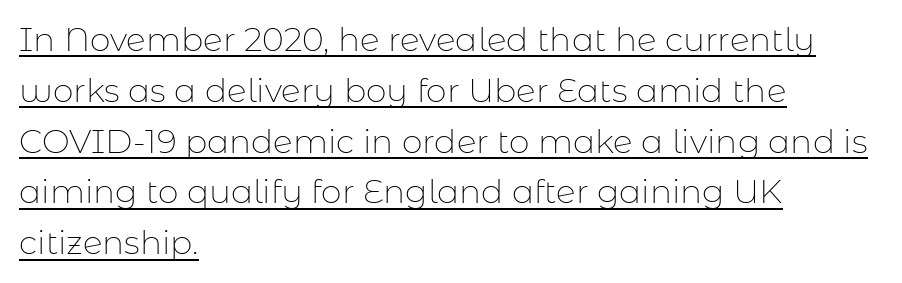
Q: Is the text bold? A: No.
Q: Is the text italic (slanted)? A: No, it is upright.
Q: Is the typeface a serif or a sans-serif typeface? A: Sans-serif.
Q: Is the text underlined? A: Yes.
Q: How is the paragraph aligned? A: Left-aligned.
Q: Is the spacing between letters normal or unusually wide? A: Normal.
Q: Is the spacing between lines tight, normal or loose? A: Normal.
Q: Width (condensed, normal, or wide)? A: Normal.
Q: Stroke contrast? A: Low.
Q: x-height? A: Medium.
Q: Monospaced? A: No.
